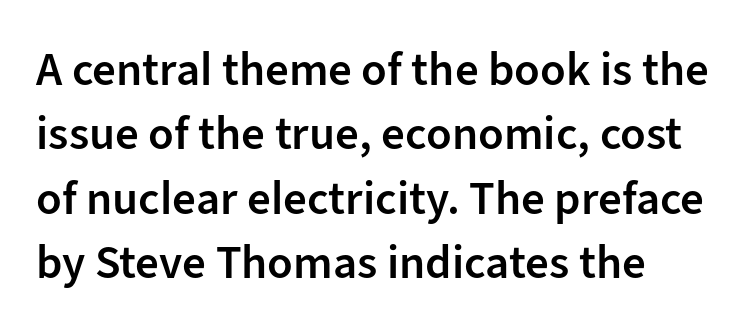
The image shows 47 px semibold sans-serif type, upright; set normal line spacing (1.37x), normal letter spacing, not underlined; low stroke contrast and a medium x-height.
